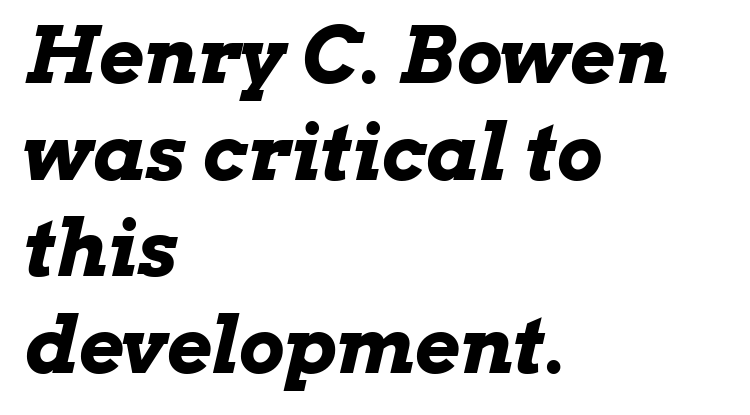
Q: Is the text bold? A: Yes.
Q: Is the text italic (slanted)? A: Yes, it leans right by about 13 degrees.
Q: Is the text underlined? A: No.
Q: How is the paragraph aligned? A: Left-aligned.
Q: Is the spacing between letters normal or unusually wide? A: Normal.
Q: Width (condensed, normal, or wide)? A: Wide.
Q: Stroke contrast? A: Low.
Q: x-height? A: Medium.
Q: Monospaced? A: No.
